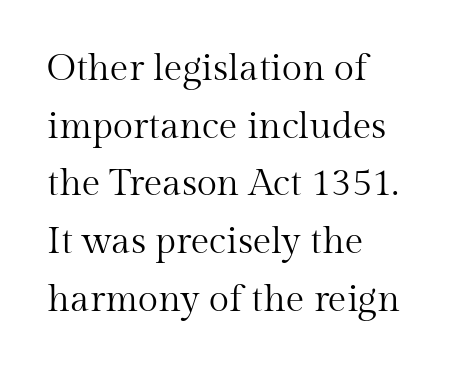
Letterform terminals end in serifs throughout the passage. Lines of text with bare space underneath. Alignment: flush left. This block has exactly the height ordinary leading produces. It's the straight-up-and-down kind of type. The passage shown is not bold in any degree.
